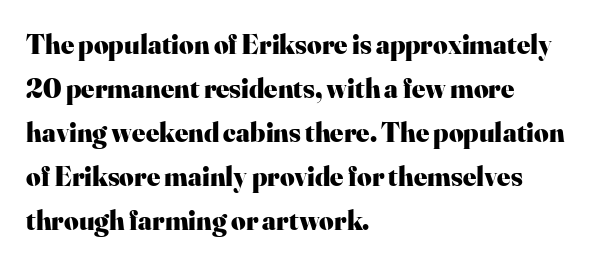
The image shows 28 px heavy serif type, upright; set left-aligned, normal line spacing (1.57x), normal letter spacing, not underlined; high stroke contrast and a small x-height.
